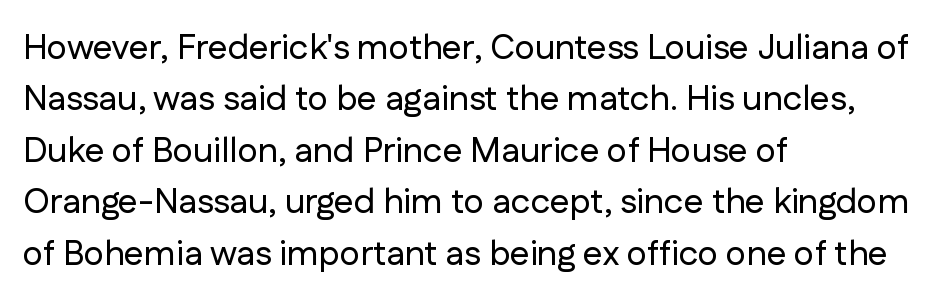
Q: Is the text italic (slanted)? A: No, it is upright.
Q: Is the typeface a serif or a sans-serif typeface? A: Sans-serif.
Q: Is the text underlined? A: No.
Q: How is the paragraph aligned? A: Left-aligned.
Q: Is the spacing between letters normal or unusually wide? A: Normal.
Q: Is the spacing between lines tight, normal or loose? A: Normal.
Q: Width (condensed, normal, or wide)? A: Normal.
Q: Stroke contrast? A: Low.
Q: x-height? A: Medium.
Q: Monospaced? A: No.
